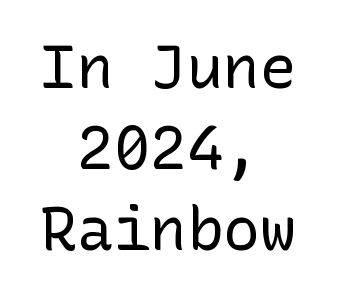
{"serif": "no", "italic": "no", "bold": "no", "weight": "regular", "width": "normal", "stroke_contrast": "low", "x_height": "medium", "underline": "no", "align": "center", "line_spacing": "normal", "line_spacing_ratio": 1.33, "letter_spacing": "normal", "letter_spacing_em": 0.0, "glyph_px": 61}
